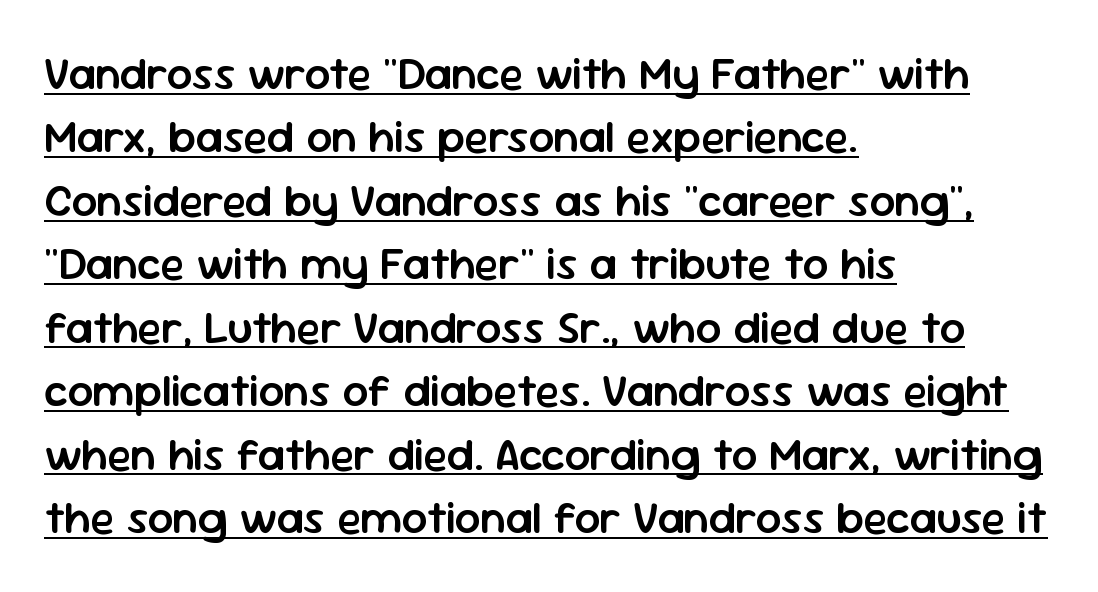
{"serif": "no", "italic": "no", "bold": "semi", "weight": "semibold", "width": "normal", "stroke_contrast": "low", "x_height": "medium", "monospaced": "no", "underline": "yes", "align": "left", "line_spacing": "normal", "line_spacing_ratio": 1.41, "letter_spacing": "normal", "letter_spacing_em": 0.0, "glyph_px": 45}
